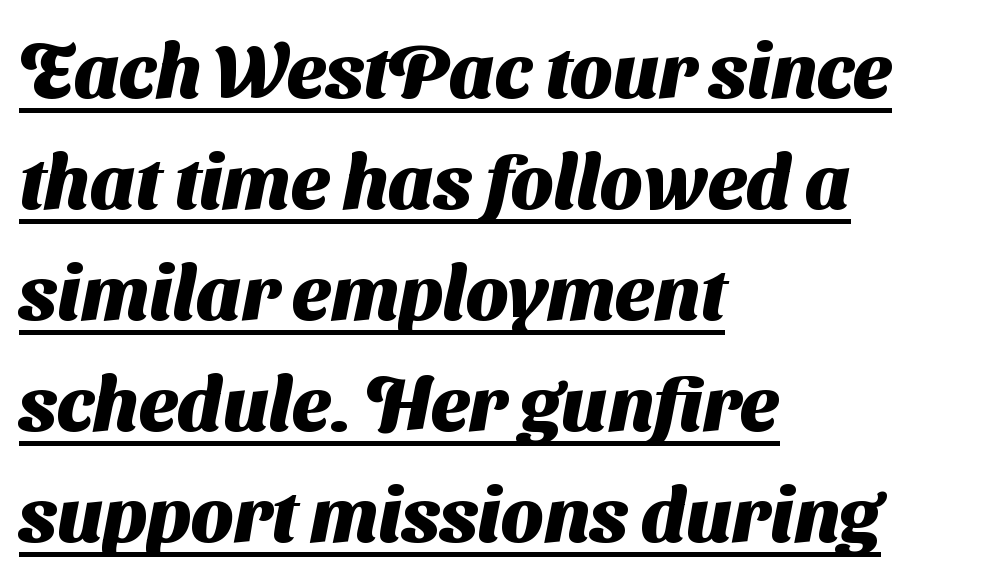
{"serif": "no", "bold": "yes", "weight": "heavy", "width": "normal", "stroke_contrast": "medium", "x_height": "medium", "monospaced": "no", "underline": "yes", "align": "left", "line_spacing": "normal", "line_spacing_ratio": 1.46, "letter_spacing": "normal", "letter_spacing_em": 0.0, "glyph_px": 76}
